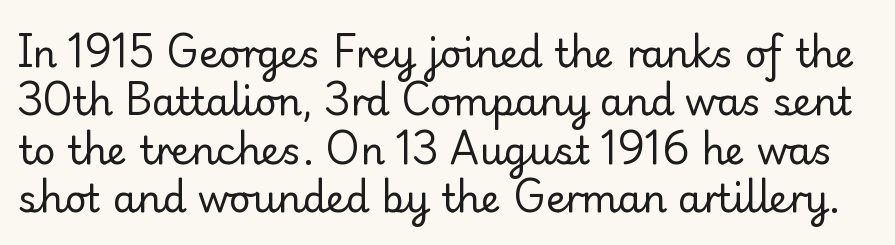
{"serif": "yes", "italic": "no", "bold": "no", "weight": "regular", "width": "normal", "stroke_contrast": "low", "x_height": "small", "monospaced": "no", "underline": "no", "line_spacing": "normal", "line_spacing_ratio": 1.27, "letter_spacing": "normal", "letter_spacing_em": 0.0, "glyph_px": 38}
